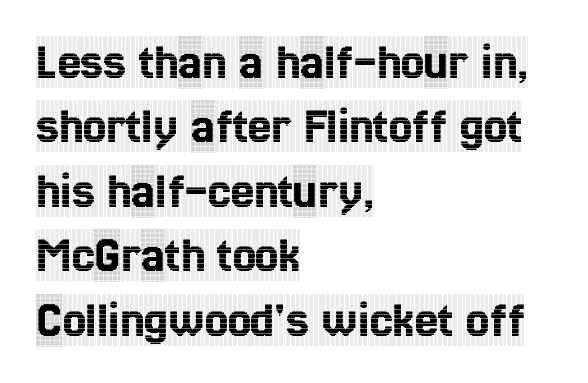
Q: Is the text italic (slanted)? A: No, it is upright.
Q: Is the typeface a serif or a sans-serif typeface? A: Serif.
Q: Is the text underlined? A: No.
Q: How is the paragraph aligned? A: Left-aligned.
Q: Is the spacing between letters normal or unusually wide? A: Normal.
Q: Width (condensed, normal, or wide)? A: Condensed.
Q: x-height? A: Large.
Q: Monospaced? A: No.
